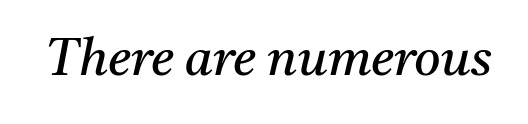
The image shows 51 px regular-weight serif type, italic (leaning right); set normal letter spacing, not underlined; medium stroke contrast and a medium x-height.
